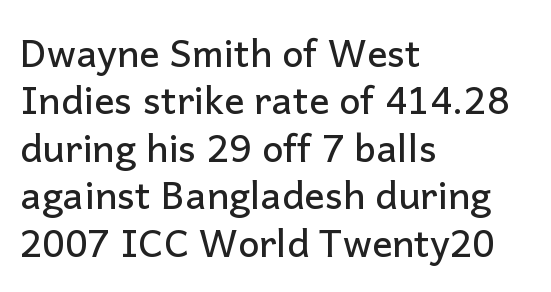
{"serif": "no", "italic": "no", "width": "normal", "stroke_contrast": "low", "x_height": "medium", "monospaced": "no", "underline": "no", "align": "left", "line_spacing": "normal", "line_spacing_ratio": 1.25, "letter_spacing": "normal", "letter_spacing_em": 0.0, "glyph_px": 38}
